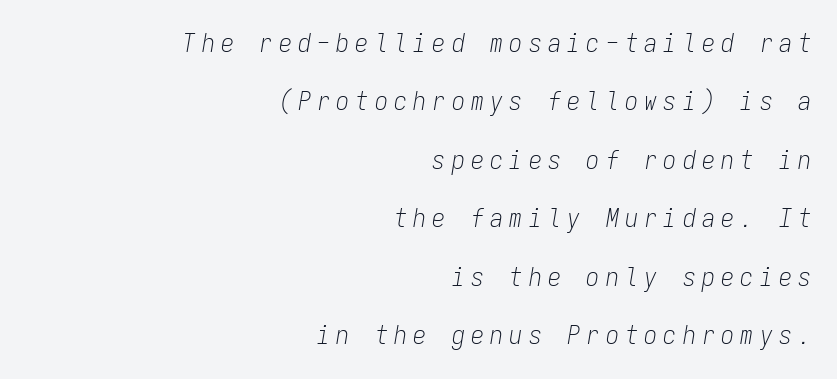
Glyph-to-glyph distance is far greater than everyday printed text. Is this a heavy cut? Hardly; it is regular or lighter. The designer dialed line spacing up above the default. If you drew a ruler down the right edge, every line would touch it.
